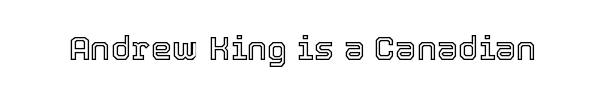
This rendering features lettering with no underline. Notice how the stems are strictly vertical — no italics here. Nothing unusual about the tracking: characters are spaced as the font intends. The letters advance in unequal steps, a hallmark of proportional type.
